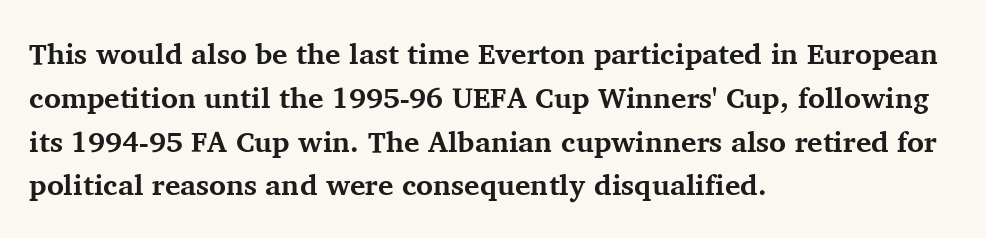
How heavy is the stroke? Heavy — this is a bold. Style check: upright. Every row of glyphs begins at an identical x-position on the left. Here the glyphs are tracked normally, forming tight word shapes.
